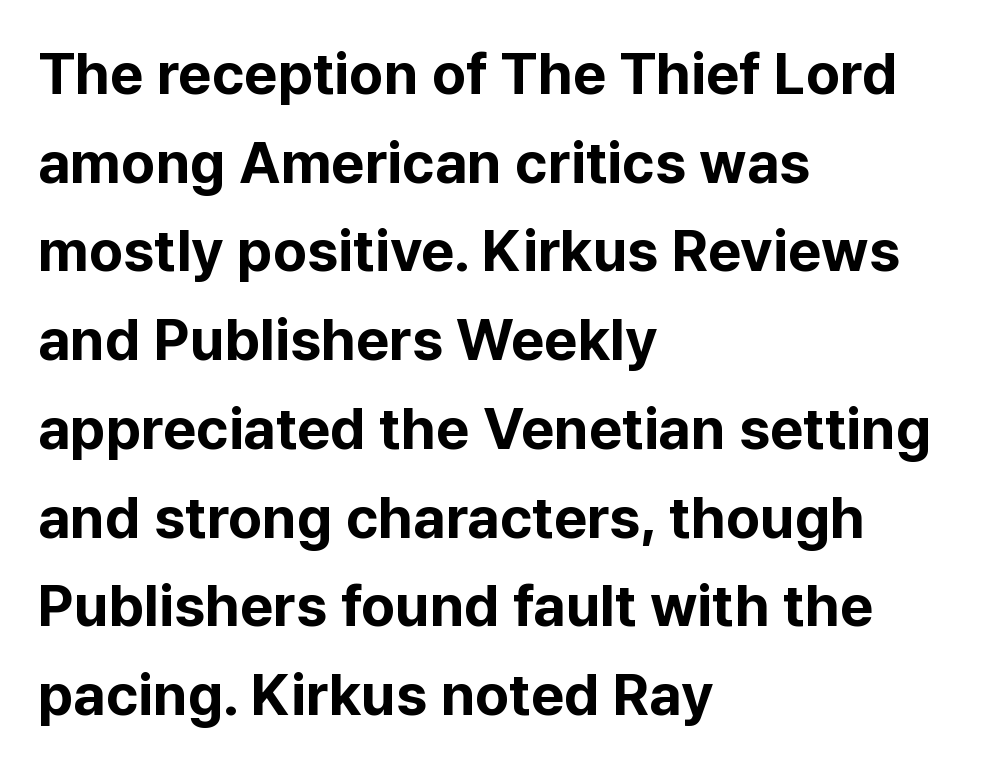
{"serif": "no", "italic": "no", "bold": "yes", "weight": "bold", "width": "normal", "stroke_contrast": "low", "x_height": "medium", "monospaced": "no", "underline": "no", "align": "left", "line_spacing": "normal", "line_spacing_ratio": 1.53, "letter_spacing": "normal", "letter_spacing_em": 0.0, "glyph_px": 58}
